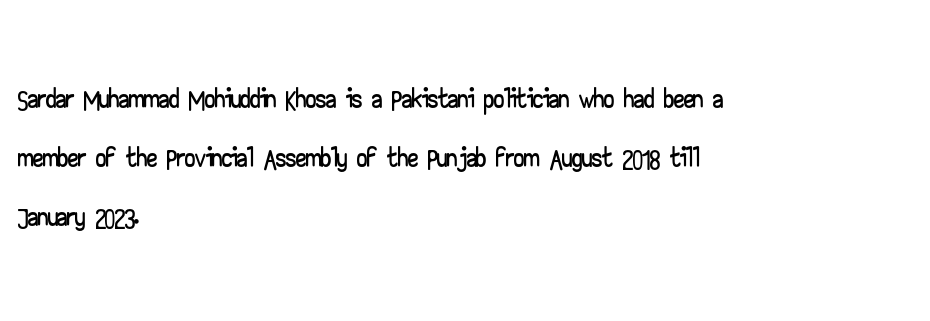
Q: Is the text italic (slanted)? A: No, it is upright.
Q: Is the typeface a serif or a sans-serif typeface? A: Sans-serif.
Q: Is the text underlined? A: No.
Q: How is the paragraph aligned? A: Left-aligned.
Q: Is the spacing between letters normal or unusually wide? A: Normal.
Q: Is the spacing between lines tight, normal or loose? A: Normal.
Q: Width (condensed, normal, or wide)? A: Wide.
Q: Stroke contrast? A: Low.
Q: x-height? A: Small.
Q: Monospaced? A: No.
